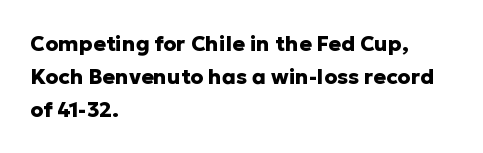
Q: Is the text bold? A: Yes.
Q: Is the text italic (slanted)? A: No, it is upright.
Q: Is the text underlined? A: No.
Q: How is the paragraph aligned? A: Left-aligned.
Q: Is the spacing between letters normal or unusually wide? A: Normal.
Q: Is the spacing between lines tight, normal or loose? A: Normal.
